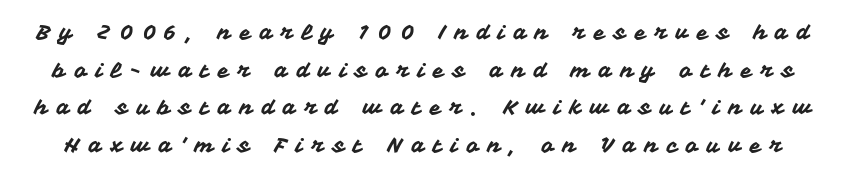
The rendering inserts visible extra space after every character. A bare baseline throughout the passage.
